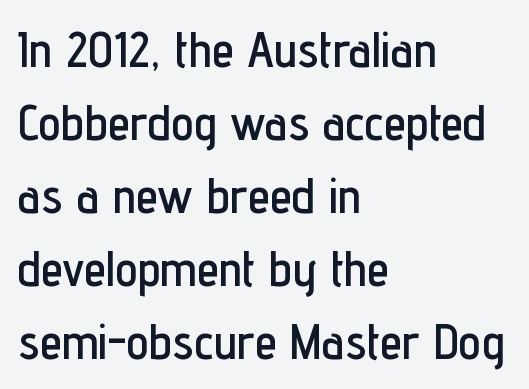
The image shows 50 px condensed sans-serif type, upright; set left-aligned, normal line spacing (1.46x), normal letter spacing, not underlined; low stroke contrast and a medium x-height.
